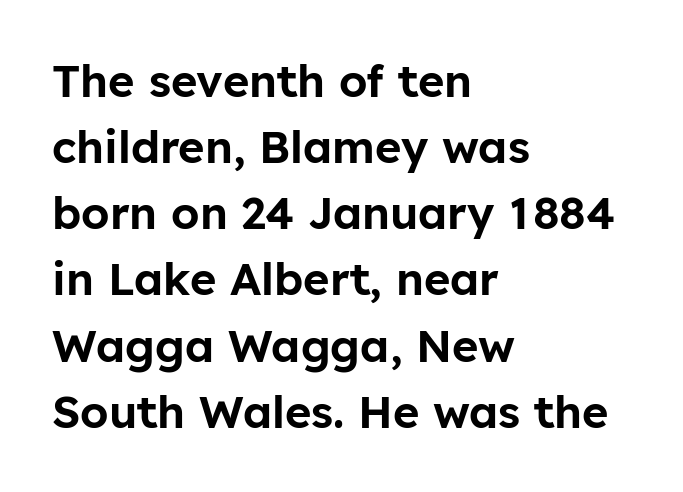
Q: Is the text italic (slanted)? A: No, it is upright.
Q: Is the typeface a serif or a sans-serif typeface? A: Sans-serif.
Q: Is the text underlined? A: No.
Q: How is the paragraph aligned? A: Left-aligned.
Q: Is the spacing between letters normal or unusually wide? A: Normal.
Q: Is the spacing between lines tight, normal or loose? A: Normal.
Q: Width (condensed, normal, or wide)? A: Normal.
Q: Stroke contrast? A: Low.
Q: x-height? A: Medium.
Q: Monospaced? A: No.
